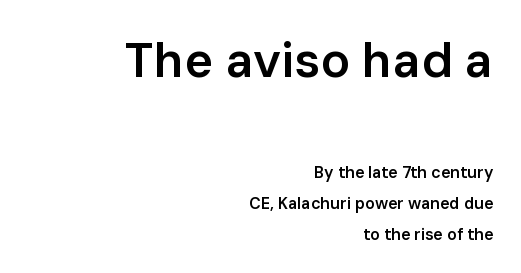
Q: Is the text bold? A: Semi-bold.
Q: Is the text italic (slanted)? A: No, it is upright.
Q: Is the typeface a serif or a sans-serif typeface? A: Sans-serif.
Q: Is the text underlined? A: No.
Q: How is the paragraph aligned? A: Right-aligned.
Q: Is the spacing between letters normal or unusually wide? A: Normal.
Q: Is the spacing between lines tight, normal or loose? A: Loose.
Q: Which block of text is set in a larger size, the first (top) or the second (bottom)? A: The first (top) one.
Q: Width (condensed, normal, or wide)? A: Normal.
Q: Stroke contrast? A: Low.
Q: x-height? A: Medium.
Q: Monospaced? A: No.
